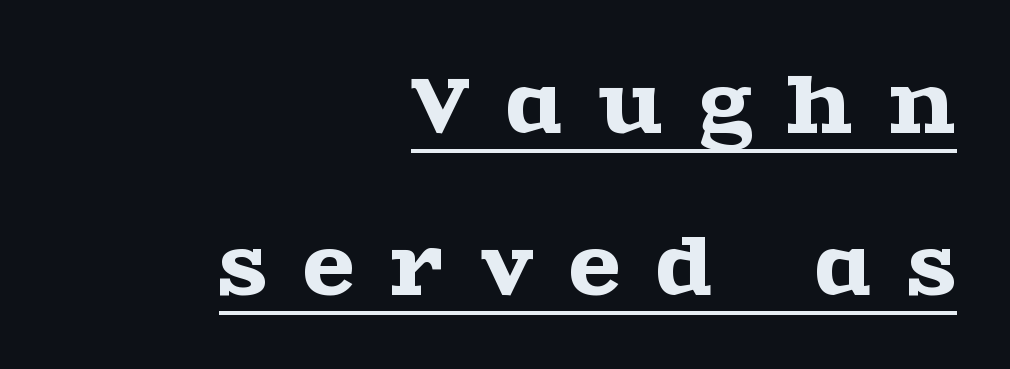
{"serif": "yes", "italic": "no", "width": "wide", "x_height": "large", "monospaced": "no", "underline": "yes", "align": "right", "line_spacing": "loose", "line_spacing_ratio": 2.16, "letter_spacing": "wide", "letter_spacing_em": 0.49, "glyph_px": 75}
